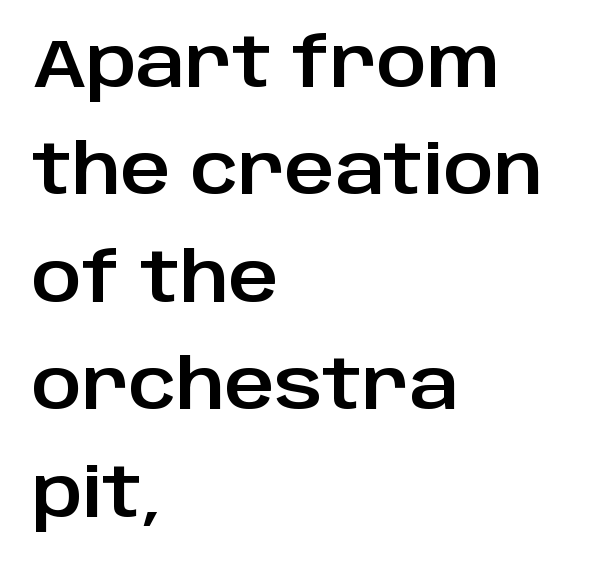
Q: Is the text italic (slanted)? A: No, it is upright.
Q: Is the typeface a serif or a sans-serif typeface? A: Sans-serif.
Q: Is the text underlined? A: No.
Q: How is the paragraph aligned? A: Left-aligned.
Q: Is the spacing between letters normal or unusually wide? A: Normal.
Q: Is the spacing between lines tight, normal or loose? A: Normal.
Q: Width (condensed, normal, or wide)? A: Normal.
Q: Stroke contrast? A: Low.
Q: x-height? A: Large.
Q: Monospaced? A: No.
